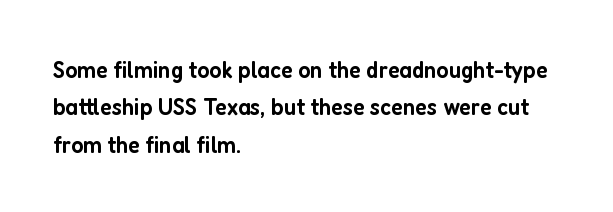
{"italic": "no", "bold": "semi", "underline": "no", "align": "left", "line_spacing": "normal", "line_spacing_ratio": 1.5, "letter_spacing": "normal", "letter_spacing_em": 0.0, "glyph_px": 25}
